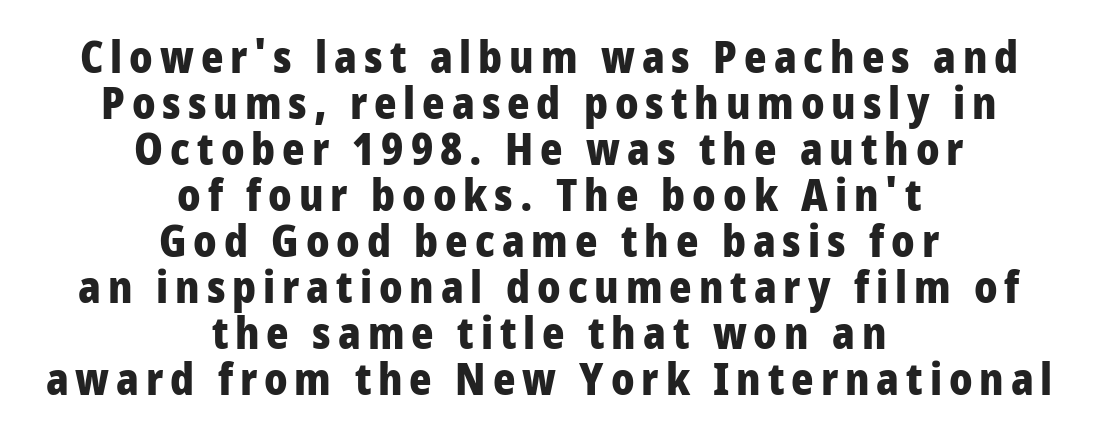
Q: Is the text bold? A: Yes.
Q: Is the text italic (slanted)? A: No, it is upright.
Q: Is the typeface a serif or a sans-serif typeface? A: Sans-serif.
Q: Is the text underlined? A: No.
Q: How is the paragraph aligned? A: Centered.
Q: Is the spacing between lines tight, normal or loose? A: Tight.
Q: Width (condensed, normal, or wide)? A: Condensed.
Q: Stroke contrast? A: Low.
Q: x-height? A: Large.
Q: Monospaced? A: No.
